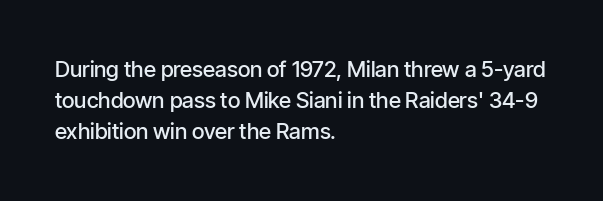
Q: Is the text bold? A: Semi-bold.
Q: Is the text italic (slanted)? A: No, it is upright.
Q: Is the text underlined? A: No.
Q: How is the paragraph aligned? A: Left-aligned.
Q: Is the spacing between letters normal or unusually wide? A: Normal.
Q: Is the spacing between lines tight, normal or loose? A: Normal.
